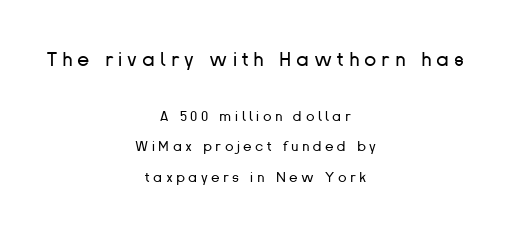
The image shows 20 px text type, upright; set centered, loose line spacing (2.18x), unusually wide letter spacing (+0.25 em), not underlined; the first (top) block is 1.43x larger.
